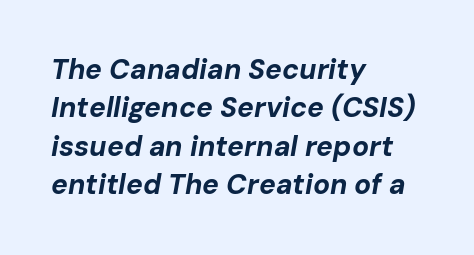
Q: Is the text bold? A: Yes.
Q: Is the text italic (slanted)? A: Yes, it leans right by about 10 degrees.
Q: Is the text underlined? A: No.
Q: How is the paragraph aligned? A: Left-aligned.
Q: Is the spacing between letters normal or unusually wide? A: Normal.
Q: Is the spacing between lines tight, normal or loose? A: Normal.
Q: Width (condensed, normal, or wide)? A: Normal.
Q: Stroke contrast? A: Low.
Q: x-height? A: Medium.
Q: Monospaced? A: No.
